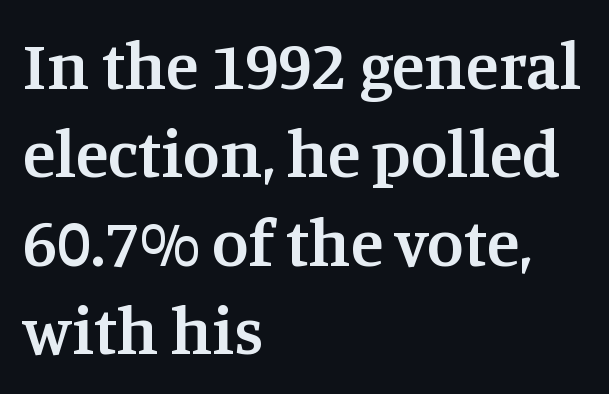
Q: Is the text bold? A: Semi-bold.
Q: Is the text italic (slanted)? A: No, it is upright.
Q: Is the typeface a serif or a sans-serif typeface? A: Serif.
Q: Is the text underlined? A: No.
Q: How is the paragraph aligned? A: Left-aligned.
Q: Is the spacing between letters normal or unusually wide? A: Normal.
Q: Is the spacing between lines tight, normal or loose? A: Normal.
Q: Width (condensed, normal, or wide)? A: Normal.
Q: Stroke contrast? A: Medium.
Q: x-height? A: Large.
Q: Monospaced? A: No.
